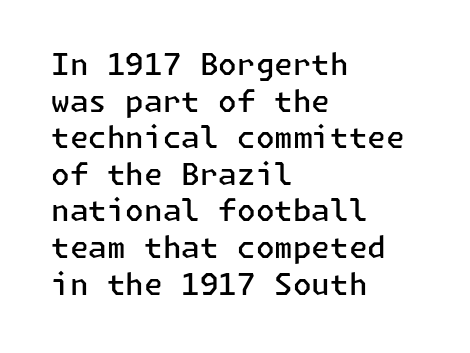
The image shows 30 px semibold sans-serif type, upright; set left-aligned, line spacing 1.22x, normal letter spacing, not underlined; low stroke contrast and a medium x-height.
